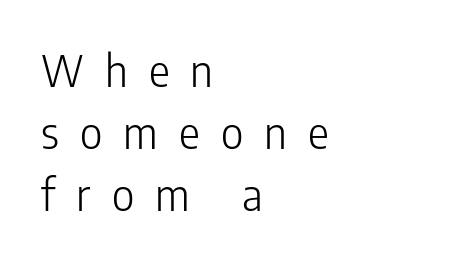
Here the designer chose a conventional face with non-uniform glyph widths. Bold? No — there's no thickening of the strokes. This rendering widens character spacing well past its baseline value. I'd call this a sans setting — the letters go barefoot.
